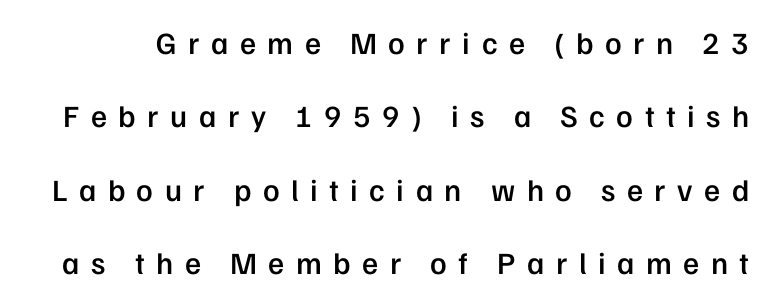
The image shows 31 px semibold sans-serif type, upright; set loose line spacing (2.37x), unusually wide letter spacing (+0.37 em), not underlined; low stroke contrast and a medium x-height.
